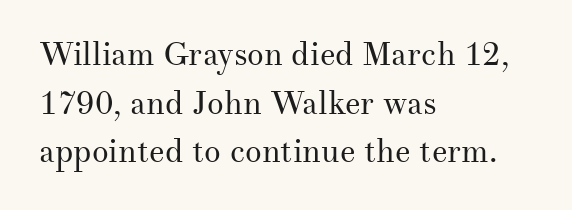
Has an underline been added? It has not. No chunkiness to these letters — they're not bold. Note the varied advance widths — an 'i' is clearly narrower than an 'm'. The glyphs in this specimen are seriffed. The paragraph shown leans on its left margin. The rendering keeps characters at their native spacing.
